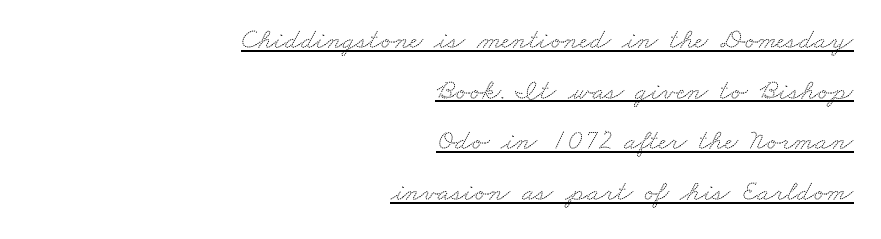
Q: Is the typeface a serif or a sans-serif typeface? A: Serif.
Q: Is the text underlined? A: Yes.
Q: How is the paragraph aligned? A: Right-aligned.
Q: Is the spacing between letters normal or unusually wide? A: Normal.
Q: Width (condensed, normal, or wide)? A: Wide.
Q: Stroke contrast? A: Medium.
Q: x-height? A: Small.
Q: Monospaced? A: No.
